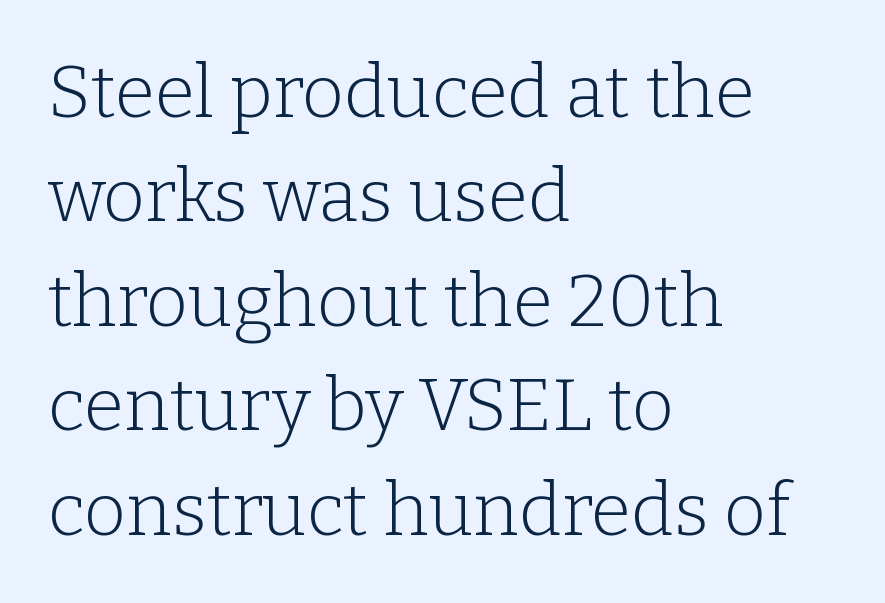
The image shows 73 px light serif type, upright; set left-aligned, normal line spacing (1.43x), normal letter spacing, not underlined; low stroke contrast and a medium x-height.
